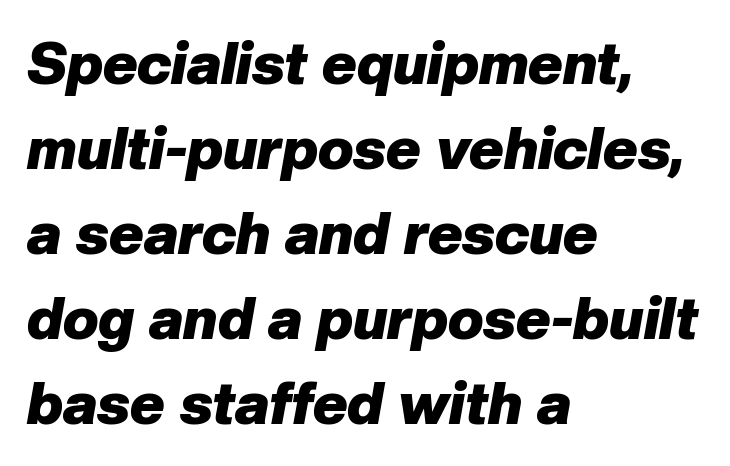
{"italic": "yes", "lean": "right", "slant_degrees": 10, "bold": "yes", "weight": "heavy", "width": "normal", "stroke_contrast": "low", "x_height": "medium", "monospaced": "no", "underline": "no", "align": "left", "line_spacing": "normal", "line_spacing_ratio": 1.44, "letter_spacing": "normal", "letter_spacing_em": 0.0, "glyph_px": 59}
